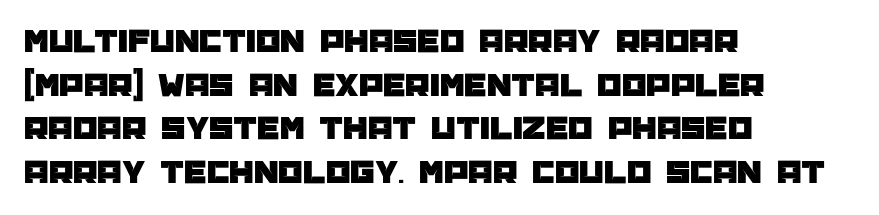
{"serif": "no", "italic": "no", "width": "normal", "stroke_contrast": "low", "x_height": "large", "monospaced": "no", "underline": "no", "align": "left", "line_spacing": "normal", "line_spacing_ratio": 1.25, "letter_spacing": "normal", "letter_spacing_em": 0.0, "glyph_px": 35}
